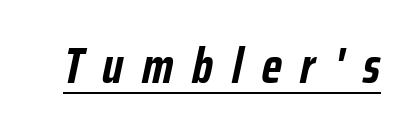
The image shows 50 px semibold, condensed type, italic (leaning right); set unusually wide letter spacing (+0.38 em), underlined; low stroke contrast and a medium x-height.
